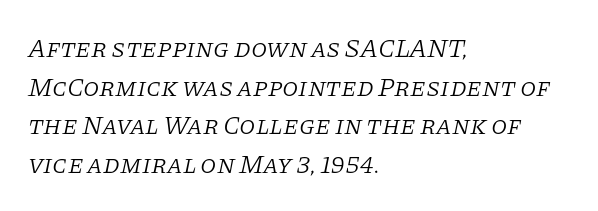
Q: Is the text bold? A: No.
Q: Is the text italic (slanted)? A: Yes, it leans right by about 11 degrees.
Q: Is the text underlined? A: No.
Q: How is the paragraph aligned? A: Left-aligned.
Q: Is the spacing between letters normal or unusually wide? A: Normal.
Q: Is the spacing between lines tight, normal or loose? A: Normal.
